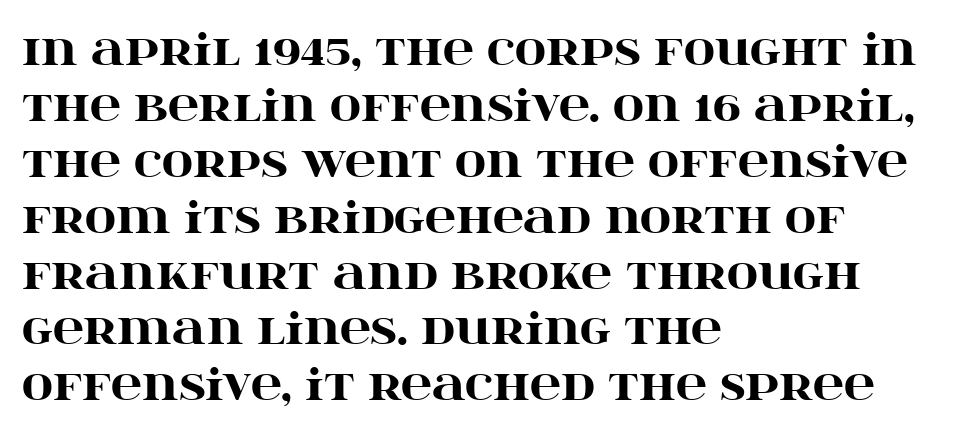
{"serif": "yes", "italic": "no", "bold": "yes", "weight": "heavy", "width": "wide", "stroke_contrast": "high", "x_height": "large", "monospaced": "no", "underline": "no", "align": "left", "line_spacing": "normal", "line_spacing_ratio": 1.3, "letter_spacing": "normal", "letter_spacing_em": 0.0, "glyph_px": 43}
